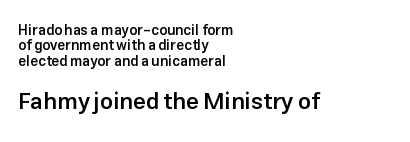
The image shows 23 px text type, upright; set left-aligned, tight line spacing (1.09x), normal letter spacing, not underlined; the second (bottom) block is 1.64x larger.
